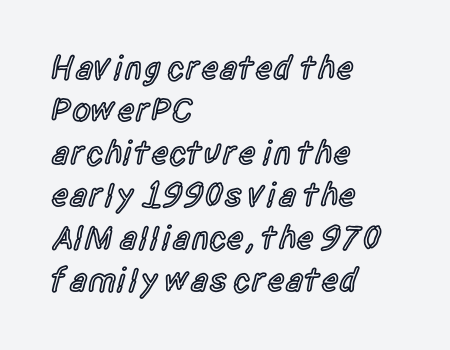
{"serif": "no", "bold": "semi", "weight": "semibold", "width": "condensed", "x_height": "large", "monospaced": "no", "underline": "no", "align": "left", "line_spacing": "normal", "line_spacing_ratio": 1.25, "letter_spacing": "normal", "letter_spacing_em": 0.0, "glyph_px": 34}
